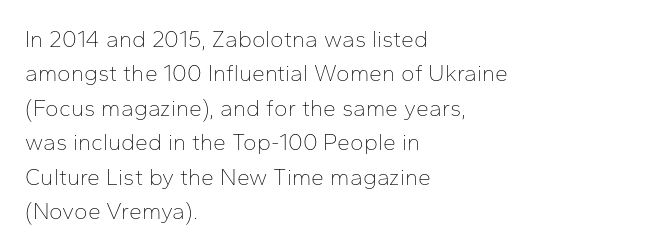
Q: Is the text bold? A: No.
Q: Is the text italic (slanted)? A: No, it is upright.
Q: Is the text underlined? A: No.
Q: How is the paragraph aligned? A: Left-aligned.
Q: Is the spacing between letters normal or unusually wide? A: Normal.
Q: Is the spacing between lines tight, normal or loose? A: Normal.
